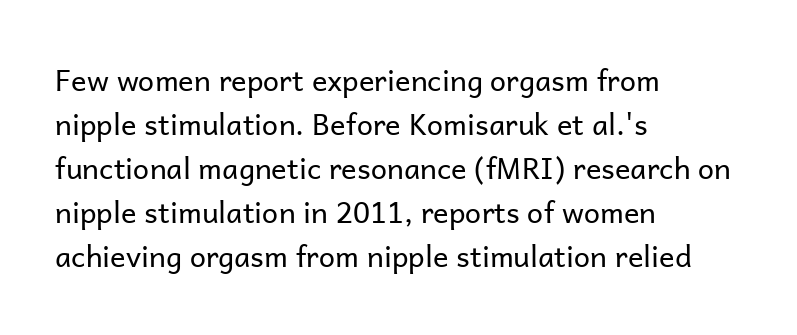
Q: Is the text bold? A: No.
Q: Is the text italic (slanted)? A: No, it is upright.
Q: Is the typeface a serif or a sans-serif typeface? A: Sans-serif.
Q: Is the text underlined? A: No.
Q: How is the paragraph aligned? A: Left-aligned.
Q: Is the spacing between letters normal or unusually wide? A: Normal.
Q: Is the spacing between lines tight, normal or loose? A: Normal.
Q: Width (condensed, normal, or wide)? A: Normal.
Q: Stroke contrast? A: Low.
Q: x-height? A: Medium.
Q: Monospaced? A: No.
